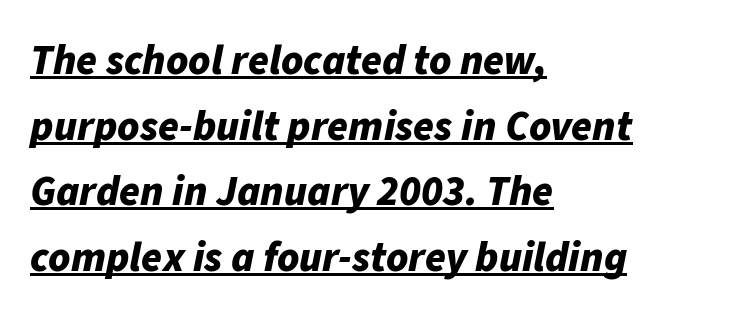
Line spacing here is normal. Horizontal alignment here is leftward, the default for most running prose. Looks like regular typesetting: each glyph gets only the width it needs. Caption: lettering with a line underneath. The sample has been set heavy, in full bold. The type is set solid horizontally, with unmodified tracking.
